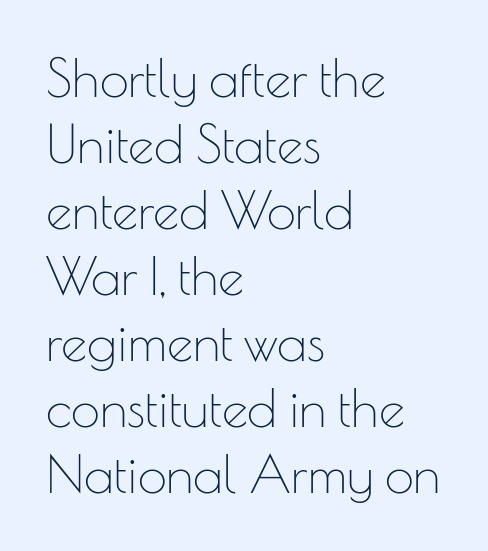
The image shows 52 px thin sans-serif type, upright; set left-aligned, normal line spacing (1.27x), normal letter spacing, not underlined; low stroke contrast and a small x-height.
